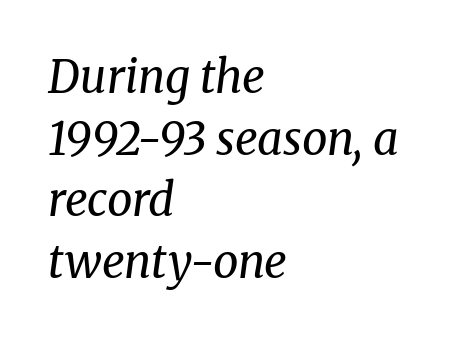
In terms of posture, this sample is oblique. One-word summary of the alignment: left. Looks like regular typesetting: each glyph gets only the width it needs. Is the type heavy? It reads as light-to-regular instead. Classification — serif.
